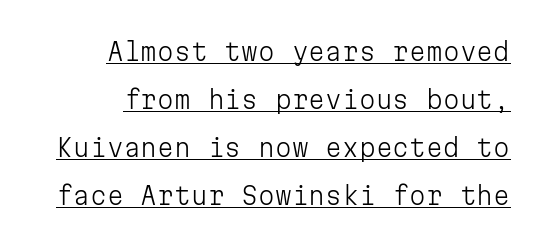
Nothing unusual about the tracking: characters are spaced as the font intends. This block would shrink considerably if given ordinary leading; it's expanded now. Nothing heavy about these letters — not bold at all. Characters remain perfectly vertical along every line. Decoration check: the copy is underlined.
